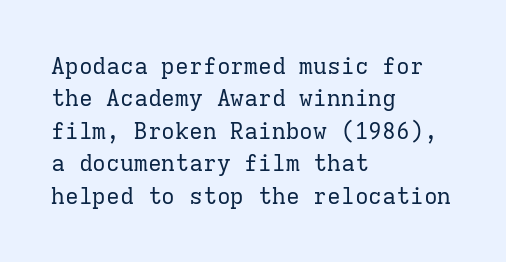
The tracking reads as untouched default to a designer's eye. Layout note: lines flush left. Students, observe: this is what conventionally led text looks like. Underline: absent.
